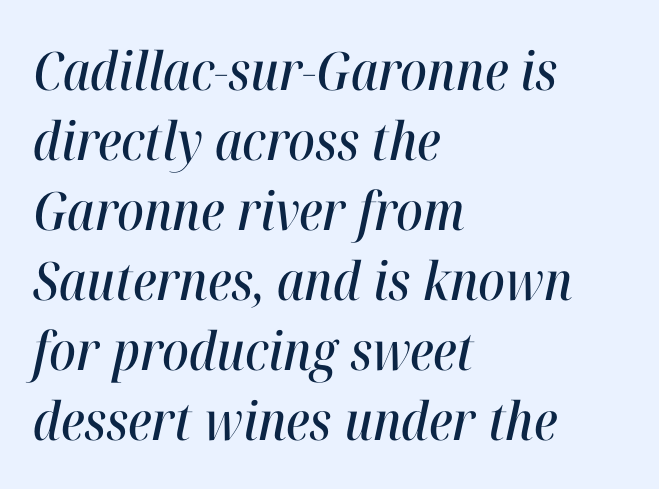
The image shows 53 px condensed type, italic (leaning right); set left-aligned, normal line spacing (1.32x), normal letter spacing, not underlined; high stroke contrast and a medium x-height.
